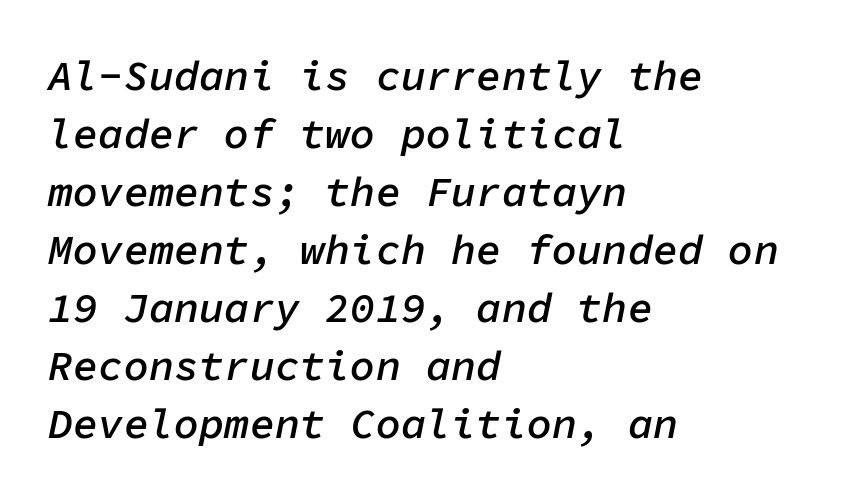
This sample uses an oblique cut, with every glyph tilted off the vertical. Looks like terminal output: every glyph gets an equal slot. Every letter is mildly thick-stroked: semibold rather than bold. The typesetter chose a ragged-right arrangement here. Does the leading feel generous? No, just average. A bare baseline throughout the passage.
